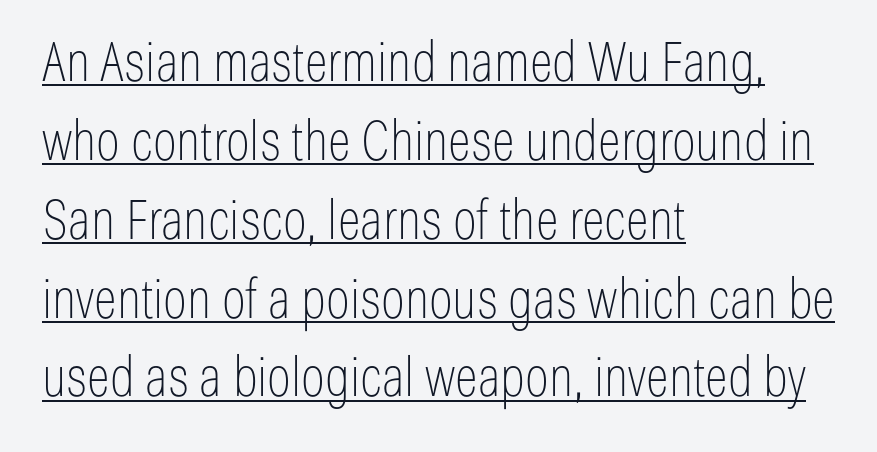
Think of a printed novel: that variable character pitch is what you see here. Unlike italic type, these characters show no tilt at all. You could call the tracking neutral — neither tight nor loose. Teacher's note: observe the even left margin — that is flush-left alignment. Leading: standard. Heft: none added — not bold.
